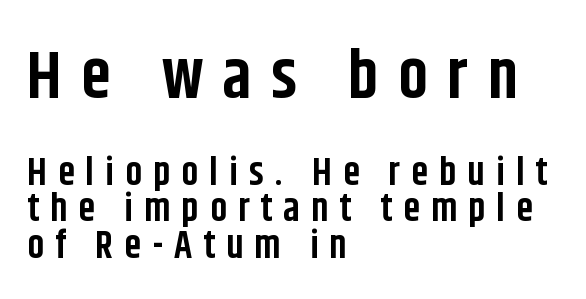
Size contrast runs from large at the top to small at the bottom. The letters are spread apart with noticeably loose tracking. Its strokes are broad and dark, the hallmark of bold type. Nobody drew a line under any word here. Layout note: lines flush left.
